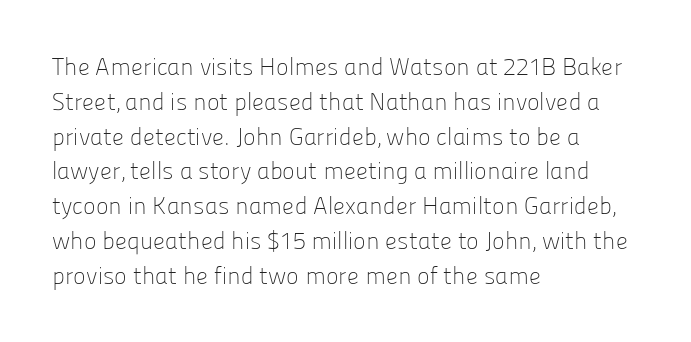
The image shows 24 px text type, upright; set left-aligned, normal line spacing (1.45x), normal letter spacing, not underlined.
